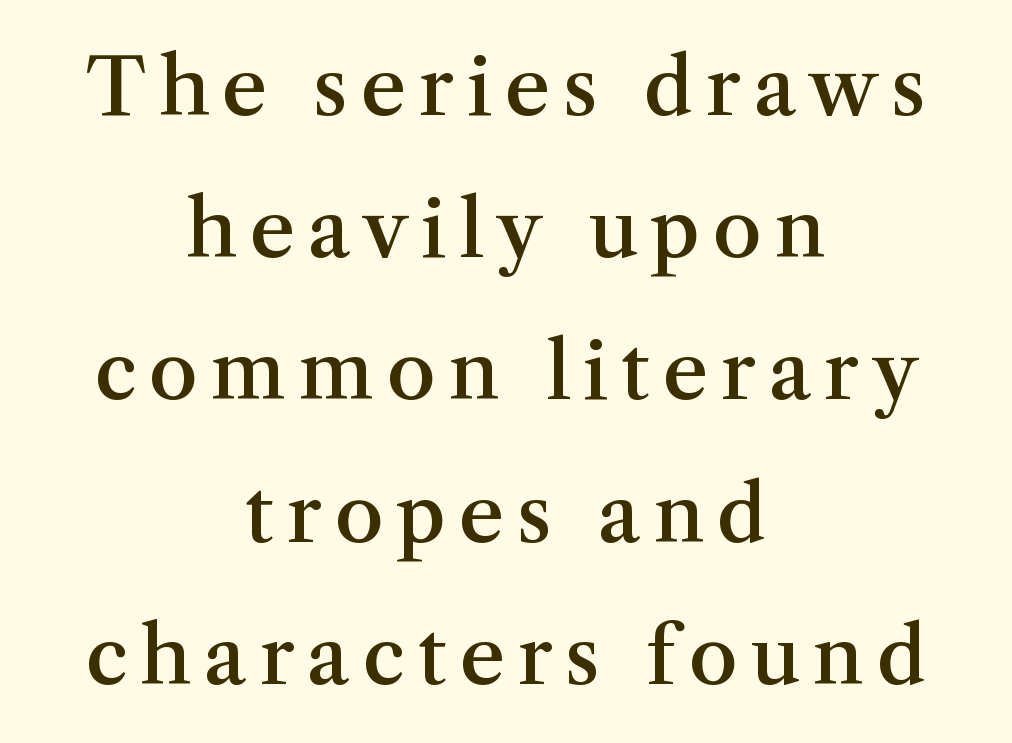
{"serif": "yes", "italic": "no", "bold": "semi", "weight": "semibold", "width": "normal", "stroke_contrast": "medium", "x_height": "medium", "monospaced": "no", "underline": "no", "align": "center", "line_spacing_ratio": 1.8, "glyph_px": 79}
